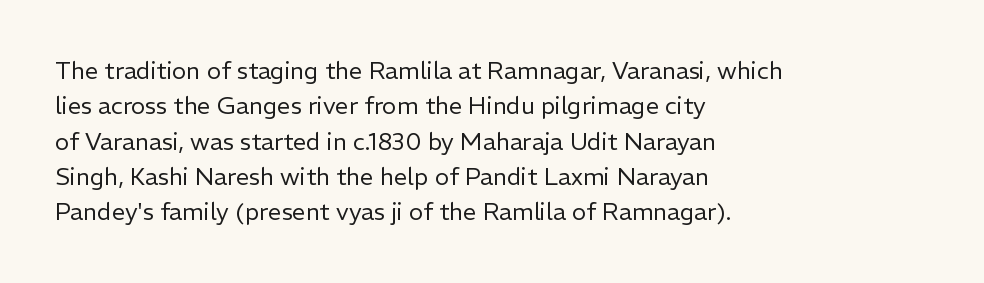
Tracking value appears to be zero — textbook default spacing. Posture: straight, roman, zero tilt. Leftover space on each line is placed entirely after the last word. This is not heavy type; no bold has been used.
